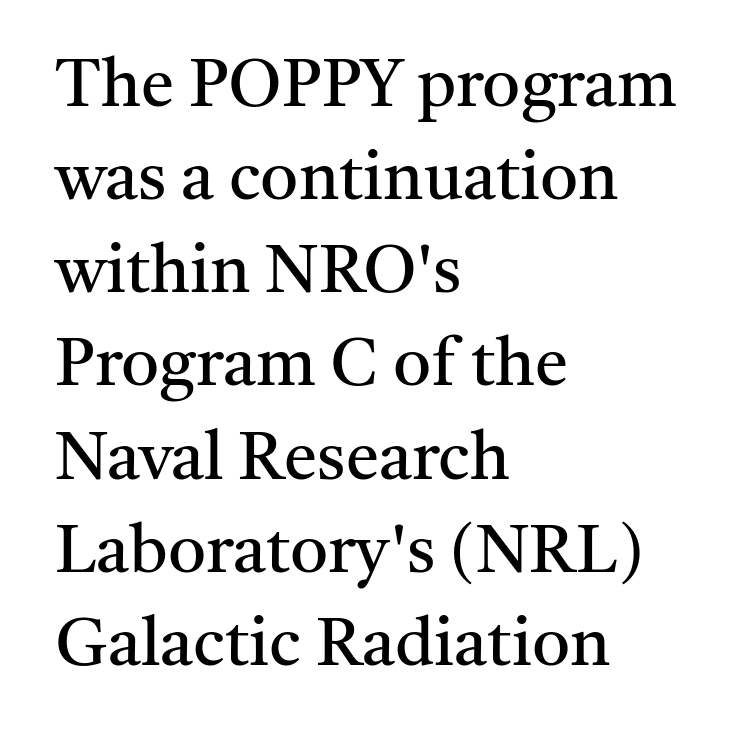
Q: Is the text bold? A: No.
Q: Is the text italic (slanted)? A: No, it is upright.
Q: Is the typeface a serif or a sans-serif typeface? A: Serif.
Q: Is the text underlined? A: No.
Q: How is the paragraph aligned? A: Left-aligned.
Q: Is the spacing between letters normal or unusually wide? A: Normal.
Q: Is the spacing between lines tight, normal or loose? A: Normal.
Q: Width (condensed, normal, or wide)? A: Normal.
Q: Stroke contrast? A: Medium.
Q: x-height? A: Medium.
Q: Monospaced? A: No.
